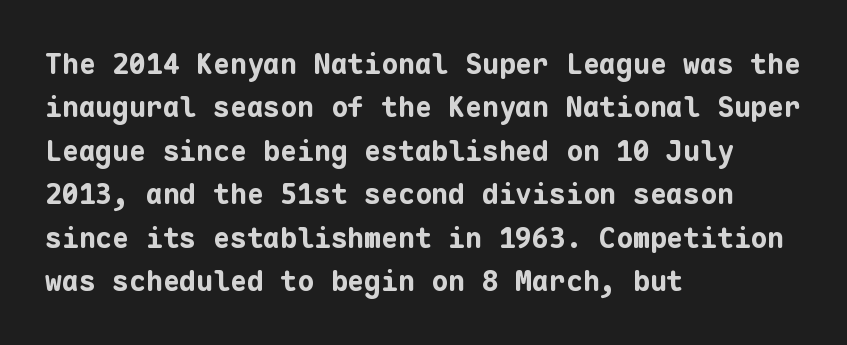
Q: Is the text bold? A: Yes.
Q: Is the text italic (slanted)? A: No, it is upright.
Q: Is the typeface a serif or a sans-serif typeface? A: Sans-serif.
Q: Is the text underlined? A: No.
Q: How is the paragraph aligned? A: Left-aligned.
Q: Is the spacing between letters normal or unusually wide? A: Normal.
Q: Is the spacing between lines tight, normal or loose? A: Normal.
Q: Width (condensed, normal, or wide)? A: Normal.
Q: Stroke contrast? A: Low.
Q: x-height? A: Medium.
Q: Monospaced? A: Yes.
